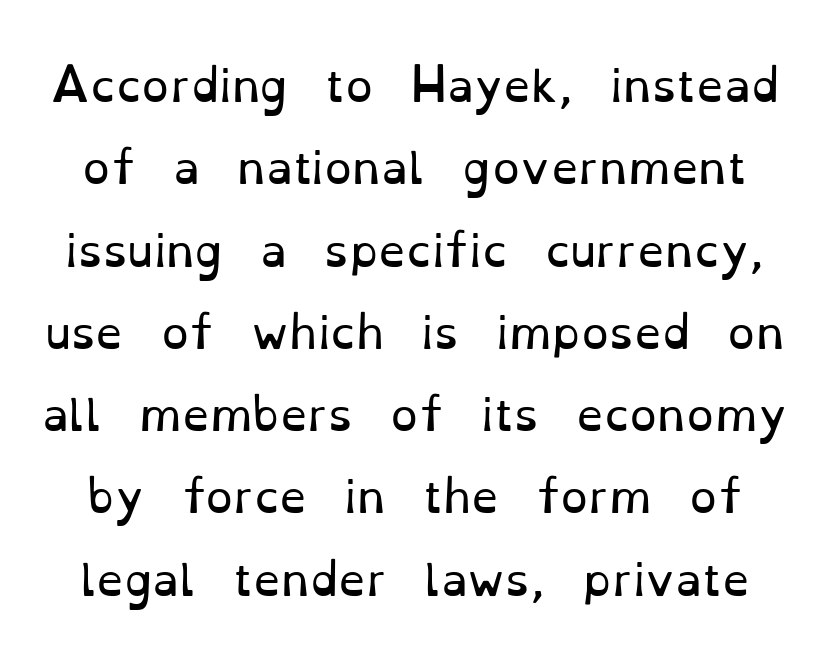
Q: Is the text bold? A: No.
Q: Is the text italic (slanted)? A: No, it is upright.
Q: Is the typeface a serif or a sans-serif typeface? A: Serif.
Q: Is the text underlined? A: No.
Q: Is the spacing between letters normal or unusually wide? A: Normal.
Q: Width (condensed, normal, or wide)? A: Normal.
Q: Stroke contrast? A: Low.
Q: x-height? A: Small.
Q: Monospaced? A: No.
